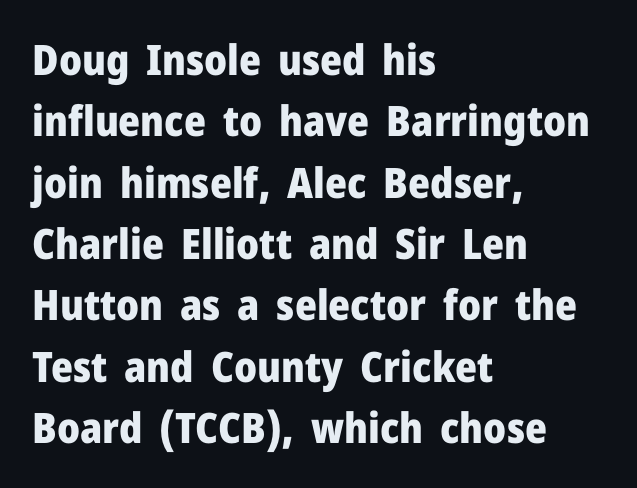
The image shows 42 px heavy sans-serif type, upright; set left-aligned, normal line spacing (1.46x), normal letter spacing, not underlined; low stroke contrast and a medium x-height.
